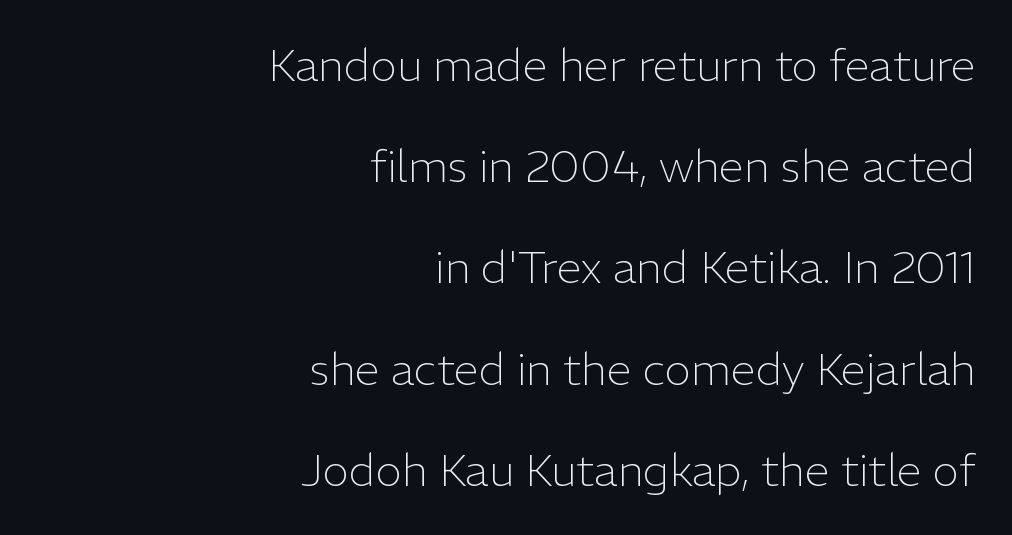
Q: Is the text bold? A: No.
Q: Is the text italic (slanted)? A: No, it is upright.
Q: Is the typeface a serif or a sans-serif typeface? A: Sans-serif.
Q: Is the text underlined? A: No.
Q: How is the paragraph aligned? A: Right-aligned.
Q: Is the spacing between letters normal or unusually wide? A: Normal.
Q: Is the spacing between lines tight, normal or loose? A: Loose.
Q: Width (condensed, normal, or wide)? A: Normal.
Q: Stroke contrast? A: Low.
Q: x-height? A: Medium.
Q: Monospaced? A: No.
